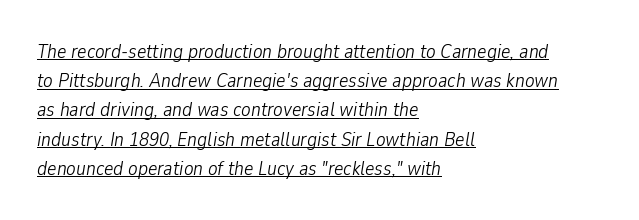
The gaps between neighbouring characters are ordinary and unremarkable. The passage shown leans; its letterforms are oblique. The font is comparable to plain body text, perhaps lighter. Successive baselines arrive at the customary interval. The paragraph has a hard left edge and a soft right edge. A typographer would call this underscored text.
